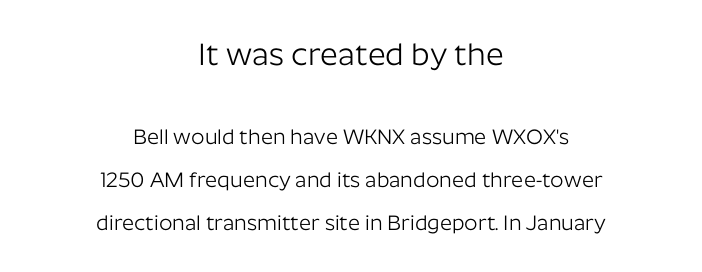
Q: Is the text bold? A: No.
Q: Is the text italic (slanted)? A: No, it is upright.
Q: Is the typeface a serif or a sans-serif typeface? A: Sans-serif.
Q: Is the text underlined? A: No.
Q: How is the paragraph aligned? A: Centered.
Q: Is the spacing between letters normal or unusually wide? A: Normal.
Q: Is the spacing between lines tight, normal or loose? A: Loose.
Q: Which block of text is set in a larger size, the first (top) or the second (bottom)? A: The first (top) one.
Q: Width (condensed, normal, or wide)? A: Normal.
Q: Stroke contrast? A: Low.
Q: x-height? A: Medium.
Q: Monospaced? A: No.
